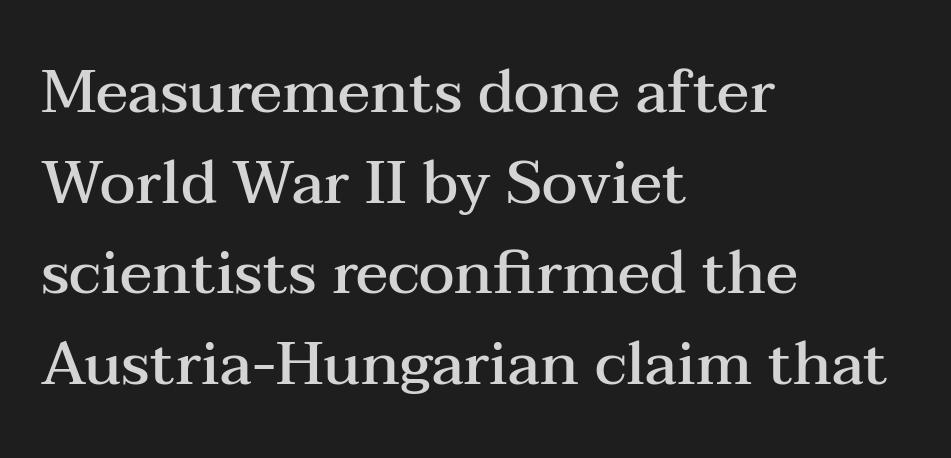
Horizontal alignment here is leftward, the default for most running prose. The font family rendered here belongs to the serif group. The gap between lines stays unmarked. This is roman type, the default non-slanted kind. The font is running at a semibold setting, under full bold. A normal amount of white space separates one row of letters from the next.
